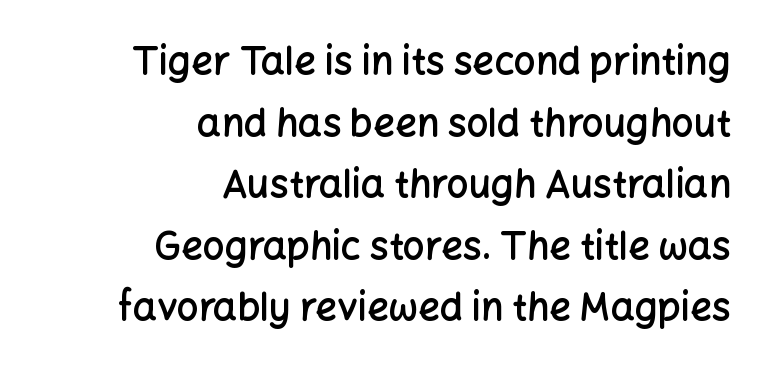
The image shows 38 px semibold sans-serif type, upright; set right-aligned, normal line spacing (1.62x), normal letter spacing, not underlined; low stroke contrast and a medium x-height.
